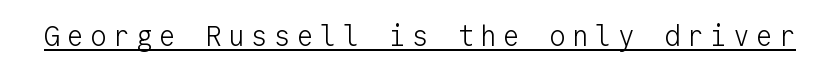
{"serif": "no", "italic": "no", "bold": "no", "weight": "light", "width": "normal", "stroke_contrast": "low", "x_height": "medium", "monospaced": "yes", "underline": "yes", "letter_spacing": "wide", "letter_spacing_em": 0.22, "glyph_px": 28}
